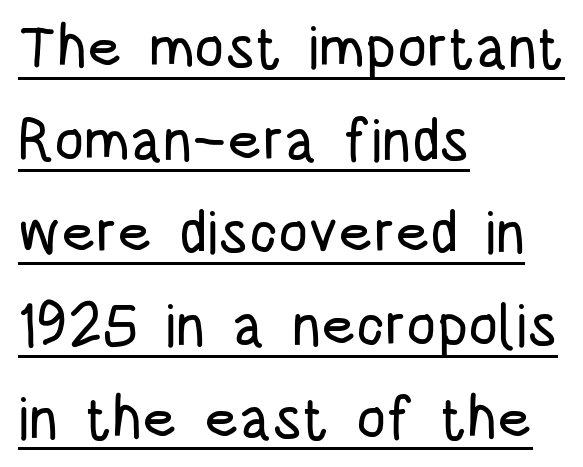
Every stem runs plumb, perpendicular to the baseline. The line-height multiplier appears to be the usual default. A student would call this left alignment; a typographer would say flush left, rag right. Letter spacing: default.
